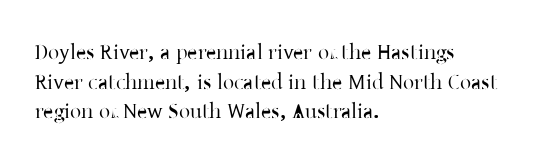
Q: Is the text italic (slanted)? A: No, it is upright.
Q: Is the text underlined? A: No.
Q: How is the paragraph aligned? A: Left-aligned.
Q: Is the spacing between letters normal or unusually wide? A: Normal.
Q: Is the spacing between lines tight, normal or loose? A: Normal.
